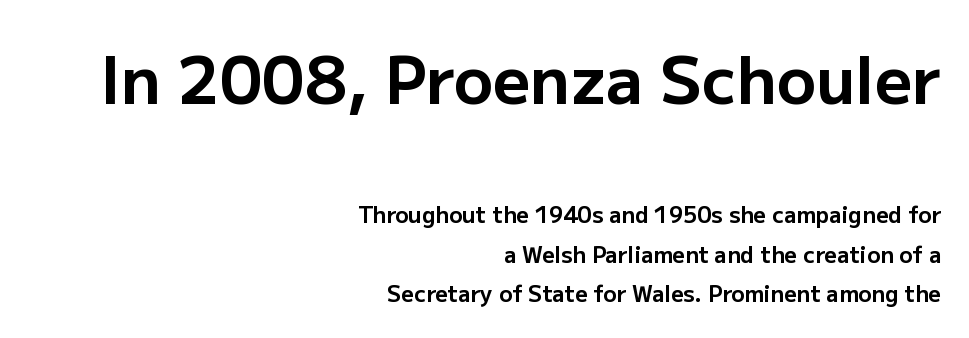
Upright lettering throughout. Line ends are locked; line starts wander. Here the glyphs are tracked normally, forming tight word shapes. Is the lower block the larger one? No — the upper block carries the bigger type. Each letter keeps its own natural width here, so spacing adapts to shape.
